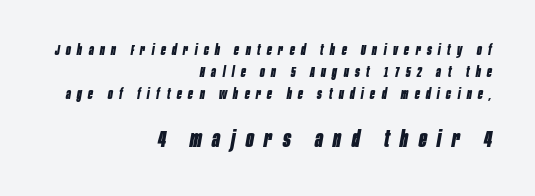
{"italic": "yes", "lean": "right", "slant_degrees": 10, "bold": "yes", "underline": "no", "align": "right", "line_spacing": "normal", "line_spacing_ratio": 1.58, "letter_spacing": "wide", "letter_spacing_em": 0.47, "larger_block": "second", "size_ratio": 1.64, "glyph_px": 23}
